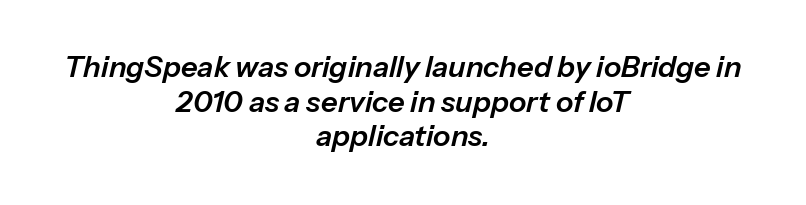
{"italic": "yes", "lean": "right", "slant_degrees": 13, "width": "normal", "stroke_contrast": "low", "x_height": "medium", "monospaced": "no", "underline": "no", "align": "center", "line_spacing_ratio": 1.19, "letter_spacing": "normal", "letter_spacing_em": 0.0, "glyph_px": 29}
